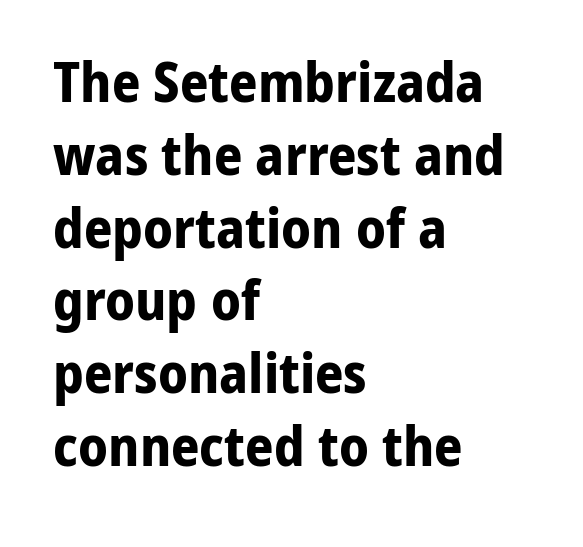
The image shows 56 px bold sans-serif type, upright; set left-aligned, normal line spacing (1.3x), normal letter spacing, not underlined; low stroke contrast and a medium x-height.
